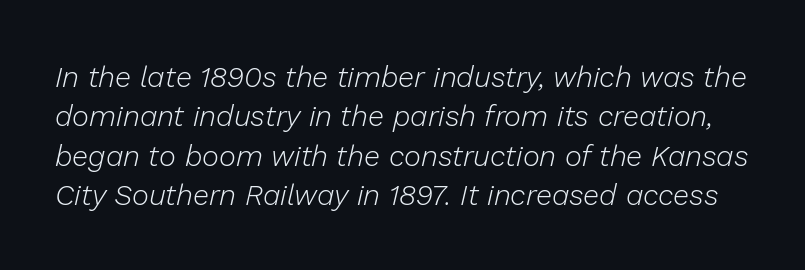
The image shows 29 px light type, italic (leaning right); set normal line spacing (1.36x), normal letter spacing, not underlined; low stroke contrast and a medium x-height.
